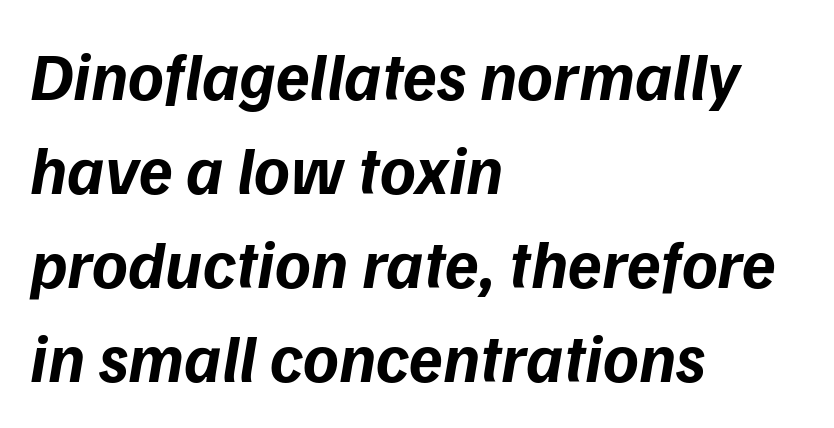
Summary of weight: heavy, a full bold. Vertically, the passage feels balanced, rows spaced as you'd expect. Does the type have serifs? No, each stem ends abruptly. Nobody touched the tracking dial on this one. Is the block centered? No — it sits flush against the left margin.
